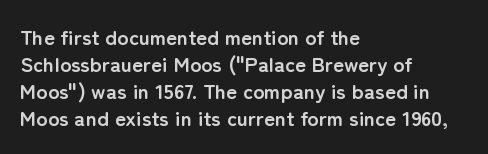
Q: Is the text bold? A: Yes.
Q: Is the text italic (slanted)? A: No, it is upright.
Q: Is the text underlined? A: No.
Q: How is the paragraph aligned? A: Left-aligned.
Q: Is the spacing between letters normal or unusually wide? A: Normal.
Q: Is the spacing between lines tight, normal or loose? A: Normal.
